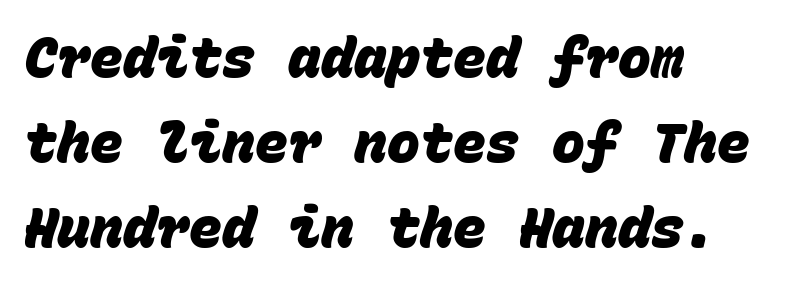
The image shows 55 px heavy sans-serif type, monospaced; set left-aligned, normal line spacing (1.55x), normal letter spacing, not underlined; low stroke contrast and a large x-height.
